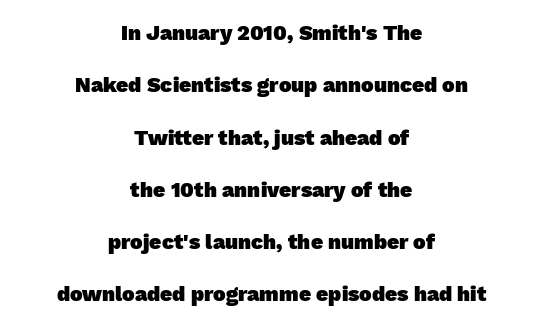
{"bold": "yes", "underline": "no", "align": "center", "line_spacing": "loose", "line_spacing_ratio": 2.49, "letter_spacing": "normal", "letter_spacing_em": 0.0, "glyph_px": 21}
